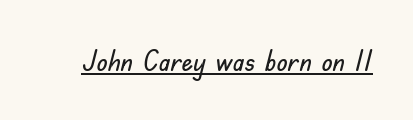
{"serif": "no", "width": "normal", "stroke_contrast": "low", "x_height": "small", "monospaced": "no", "underline": "yes", "letter_spacing": "normal", "letter_spacing_em": 0.0, "glyph_px": 29}
